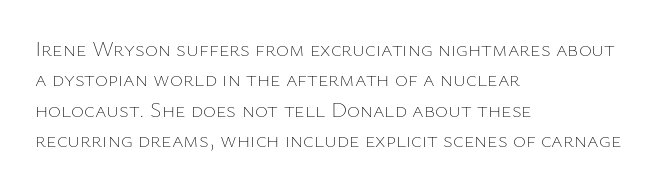
A quiet, ordinary-to-light weight characterises the typeface. The text block is weighted toward the left margin, trailing off unevenly rightward. This rendering leaves character spacing at its baseline value. Characters remain perfectly vertical along every line. The strip under each line holds only bare page.
